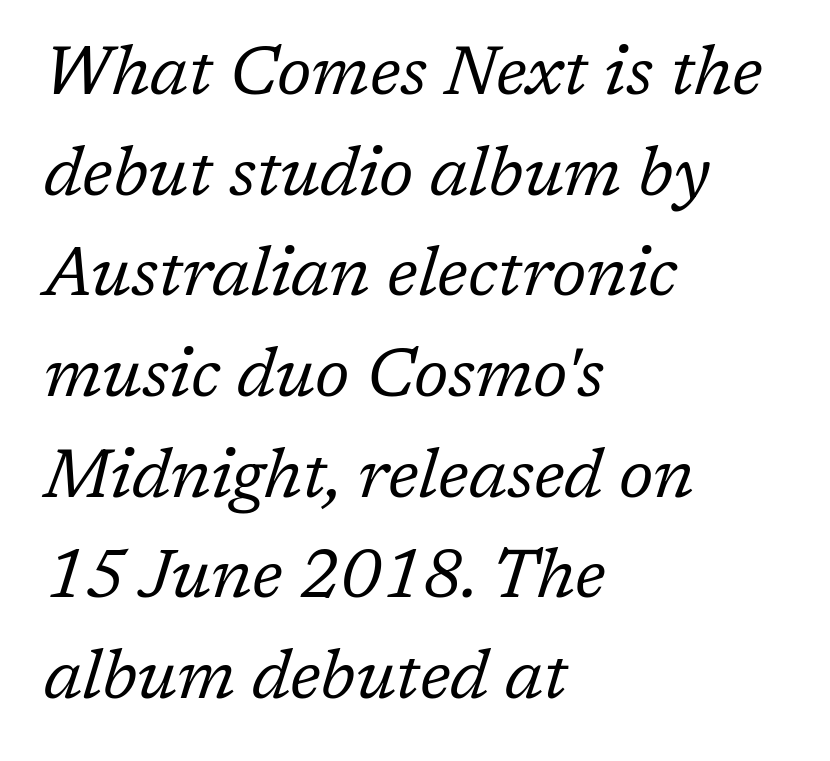
Q: Is the text bold? A: No.
Q: Is the text italic (slanted)? A: Yes, it leans right by about 17 degrees.
Q: Is the typeface a serif or a sans-serif typeface? A: Serif.
Q: Is the text underlined? A: No.
Q: How is the paragraph aligned? A: Left-aligned.
Q: Is the spacing between letters normal or unusually wide? A: Normal.
Q: Is the spacing between lines tight, normal or loose? A: Normal.
Q: Width (condensed, normal, or wide)? A: Normal.
Q: Stroke contrast? A: Low.
Q: x-height? A: Medium.
Q: Monospaced? A: No.
